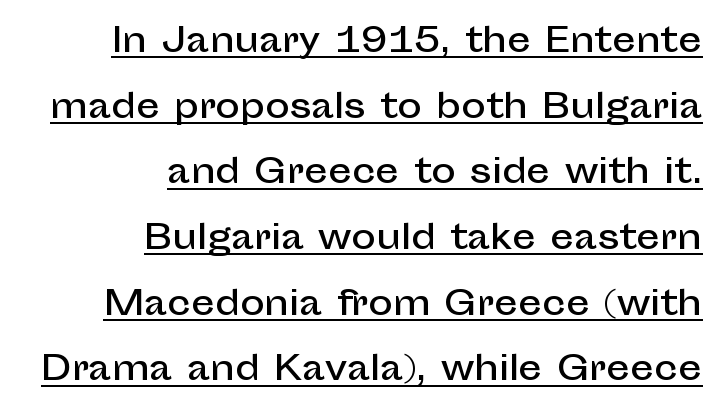
{"serif": "no", "italic": "no", "width": "normal", "stroke_contrast": "low", "x_height": "medium", "monospaced": "no", "underline": "yes", "align": "right", "line_spacing": "loose", "line_spacing_ratio": 1.99, "letter_spacing": "normal", "letter_spacing_em": 0.0, "glyph_px": 33}
